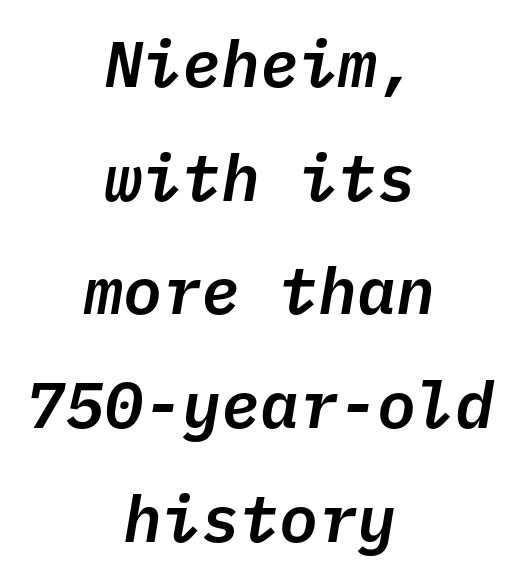
Default kerning and tracking; the words read as compact shapes. The lettering tilts uniformly, giving the passage an italic look. Layout note: lines centered. Each row of text sits above clean, open space.
